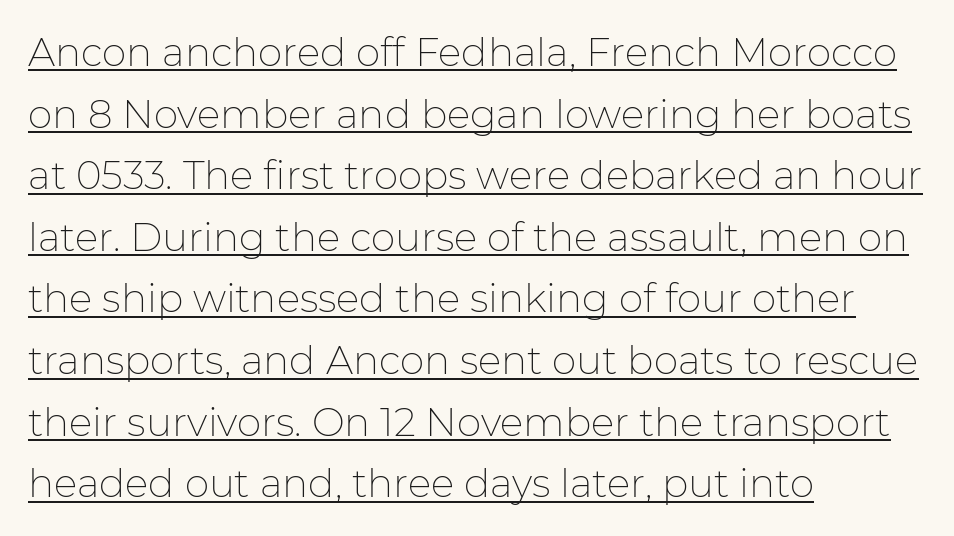
{"serif": "no", "italic": "no", "bold": "no", "weight": "thin", "width": "normal", "stroke_contrast": "low", "x_height": "medium", "monospaced": "no", "underline": "yes", "align": "left", "line_spacing": "normal", "line_spacing_ratio": 1.58, "letter_spacing": "normal", "letter_spacing_em": 0.0, "glyph_px": 39}
